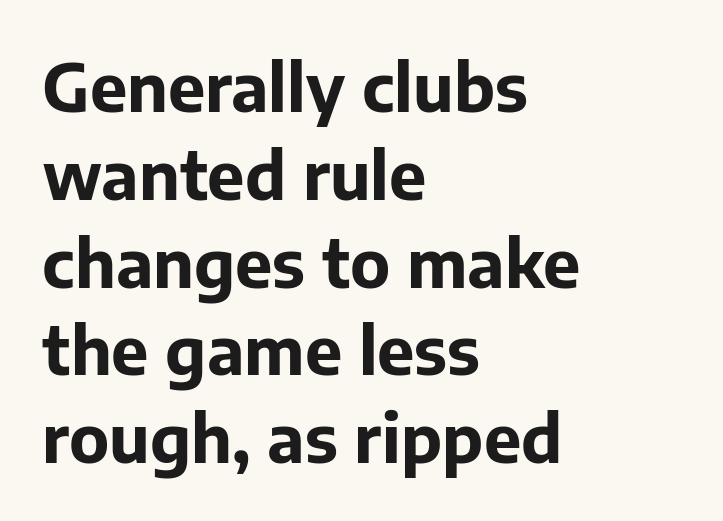
The image shows 67 px bold sans-serif type, upright; set left-aligned, normal line spacing (1.31x), normal letter spacing, not underlined; low stroke contrast and a medium x-height.
